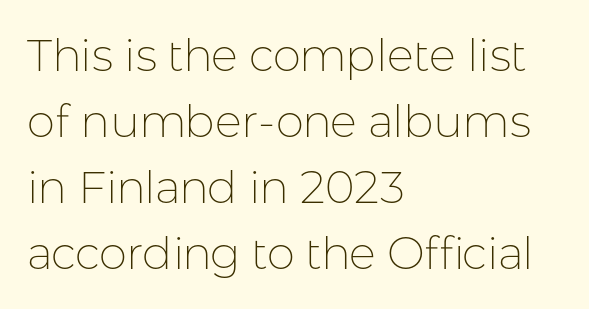
Q: Is the text bold? A: No.
Q: Is the text italic (slanted)? A: No, it is upright.
Q: Is the typeface a serif or a sans-serif typeface? A: Sans-serif.
Q: Is the text underlined? A: No.
Q: How is the paragraph aligned? A: Left-aligned.
Q: Is the spacing between letters normal or unusually wide? A: Normal.
Q: Is the spacing between lines tight, normal or loose? A: Normal.
Q: Width (condensed, normal, or wide)? A: Normal.
Q: Stroke contrast? A: Low.
Q: x-height? A: Medium.
Q: Monospaced? A: No.
